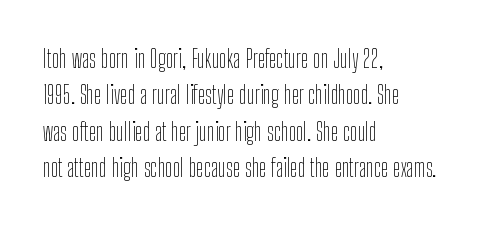
Q: Is the text bold? A: No.
Q: Is the text italic (slanted)? A: No, it is upright.
Q: Is the text underlined? A: No.
Q: How is the paragraph aligned? A: Left-aligned.
Q: Is the spacing between letters normal or unusually wide? A: Normal.
Q: Is the spacing between lines tight, normal or loose? A: Normal.
